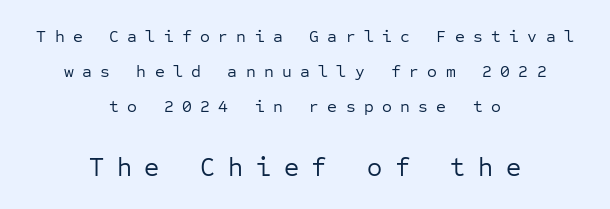
{"italic": "no", "bold": "no", "underline": "no", "align": "center", "line_spacing": "loose", "line_spacing_ratio": 2.07, "letter_spacing": "wide", "letter_spacing_em": 0.49, "larger_block": "second", "size_ratio": 1.53, "glyph_px": 26}
